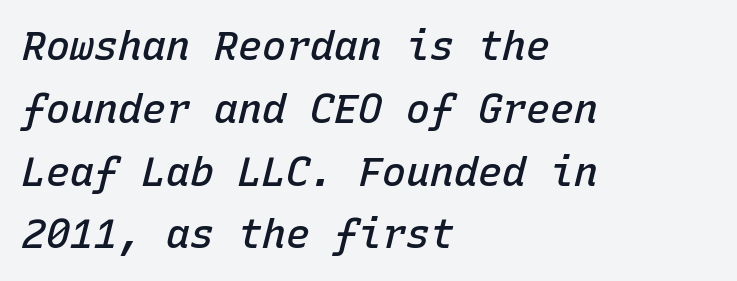
{"italic": "yes", "lean": "right", "slant_degrees": 15, "bold": "semi", "weight": "semibold", "width": "normal", "stroke_contrast": "low", "x_height": "medium", "monospaced": "yes", "underline": "no", "align": "left", "line_spacing": "normal", "line_spacing_ratio": 1.57, "letter_spacing": "normal", "letter_spacing_em": 0.0, "glyph_px": 40}
